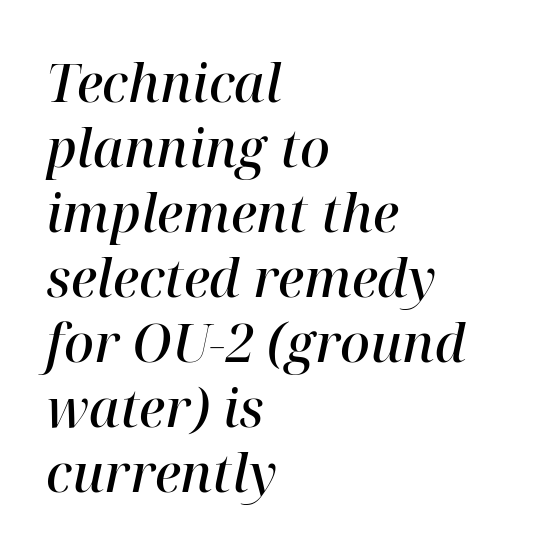
{"serif": "yes", "italic": "yes", "lean": "right", "slant_degrees": 12, "bold": "semi", "weight": "semibold", "width": "normal", "stroke_contrast": "high", "x_height": "medium", "monospaced": "no", "underline": "no", "align": "left", "line_spacing": "normal", "line_spacing_ratio": 1.25, "letter_spacing": "normal", "letter_spacing_em": 0.0, "glyph_px": 52}
